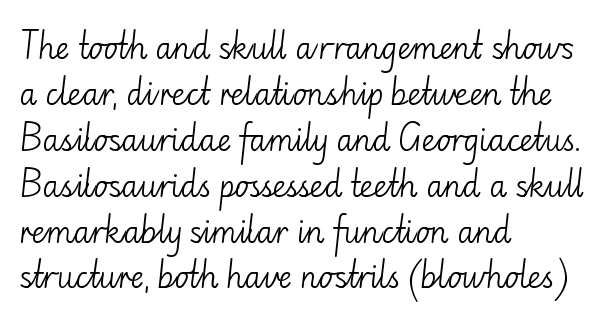
These lines are composed in type without serifs. Stroke mass is kept to a normal reading level or below. The baseline area is clear. Leftover space on each line is placed entirely after the last word. Characters follow at the spacing the type designer built in.
